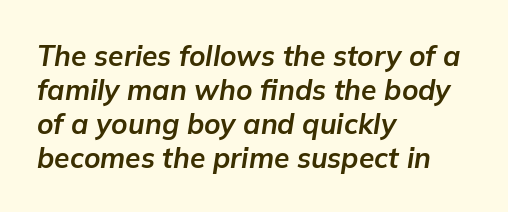
Q: Is the text bold? A: Yes.
Q: Is the text italic (slanted)? A: Yes, it leans right by about 9 degrees.
Q: Is the text underlined? A: No.
Q: How is the paragraph aligned? A: Left-aligned.
Q: Is the spacing between letters normal or unusually wide? A: Normal.
Q: Width (condensed, normal, or wide)? A: Normal.
Q: Stroke contrast? A: Low.
Q: x-height? A: Medium.
Q: Monospaced? A: No.
